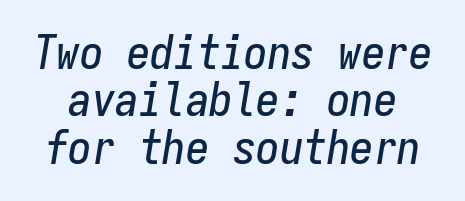
Q: Is the text italic (slanted)? A: Yes, it leans right by about 9 degrees.
Q: Is the text underlined? A: No.
Q: Is the spacing between letters normal or unusually wide? A: Normal.
Q: Is the spacing between lines tight, normal or loose? A: Tight.
Q: Width (condensed, normal, or wide)? A: Condensed.
Q: Stroke contrast? A: Low.
Q: x-height? A: Medium.
Q: Monospaced? A: Yes.
